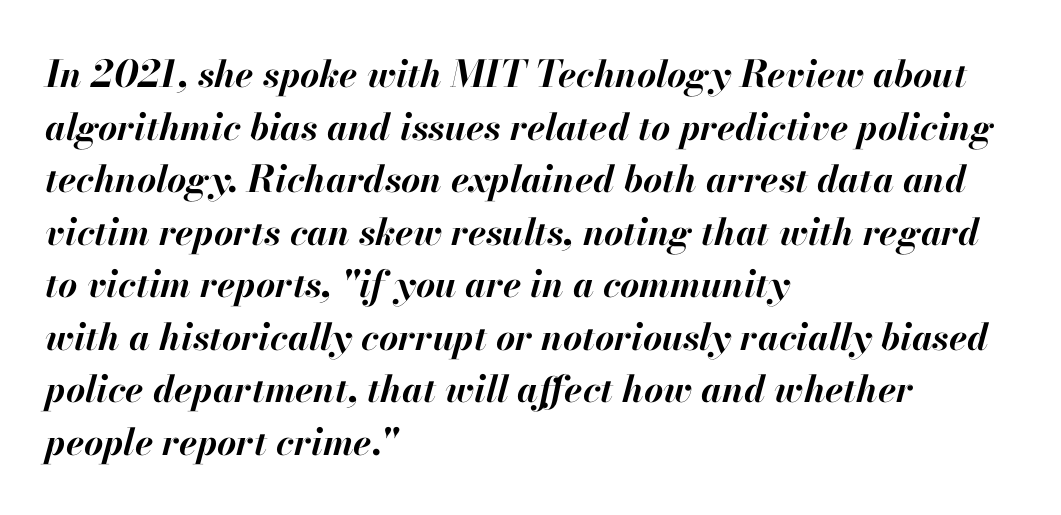
The image shows 37 px bold type, italic (leaning right); set left-aligned, normal line spacing (1.42x), normal letter spacing, not underlined; high stroke contrast and a small x-height.
